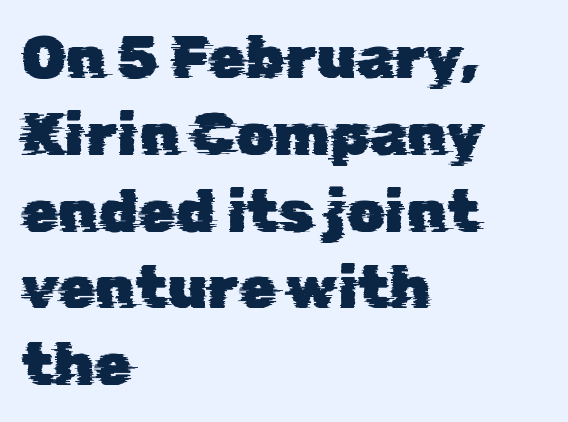
The image shows 60 px sans-serif type; set left-aligned, normal line spacing (1.28x), normal letter spacing, not underlined; low stroke contrast and a medium x-height.
